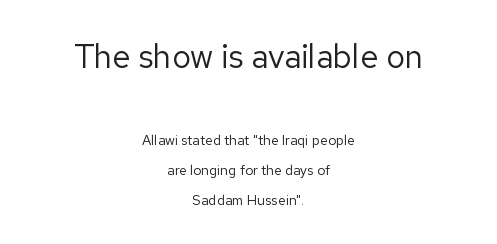
{"serif": "no", "italic": "no", "bold": "no", "weight": "regular", "width": "normal", "stroke_contrast": "low", "x_height": "medium", "monospaced": "no", "underline": "no", "align": "center", "line_spacing": "loose", "line_spacing_ratio": 2.12, "letter_spacing": "normal", "letter_spacing_em": 0.0, "larger_block": "first", "size_ratio": 2.36, "glyph_px": 33}
